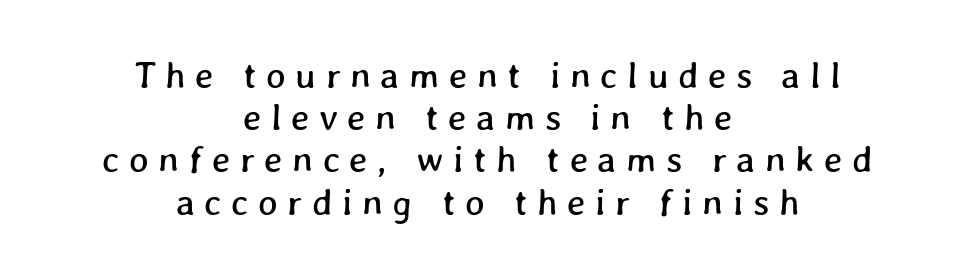
The image shows 37 px text type; set centered, tight line spacing (1.14x), unusually wide letter spacing (+0.26 em), not underlined; low stroke contrast and a medium x-height.
